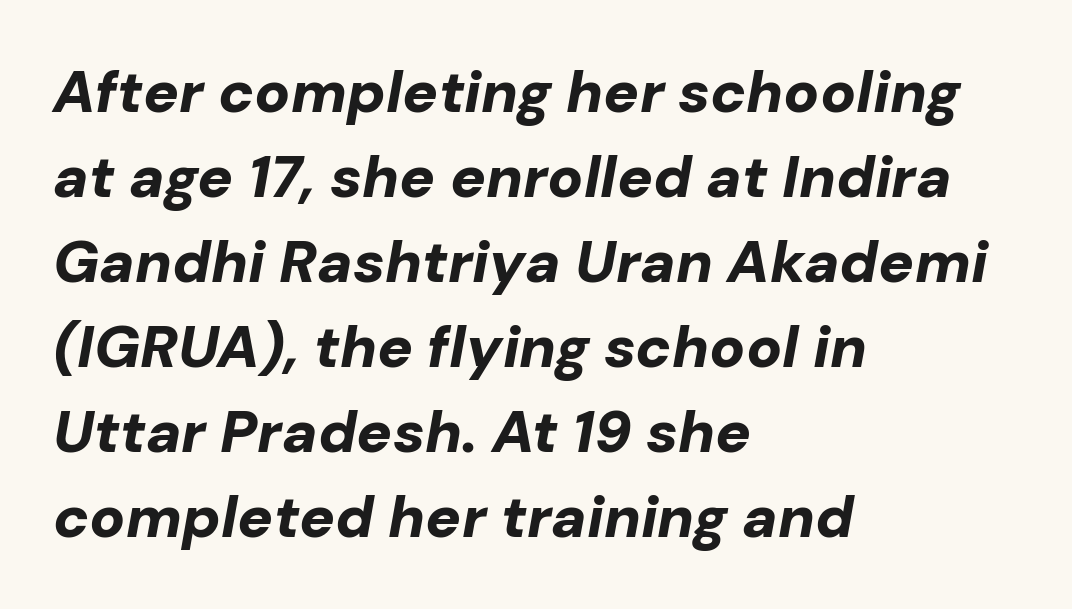
The image shows 59 px bold type, italic (leaning right); set left-aligned, normal line spacing (1.44x), normal letter spacing, not underlined; low stroke contrast and a medium x-height.
